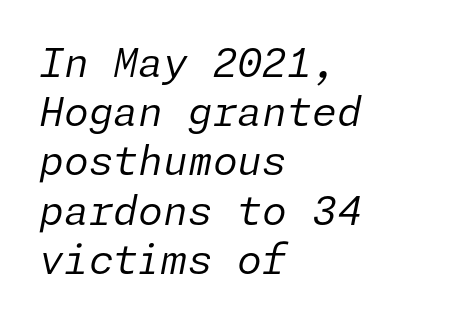
No extra tracking has been applied to these lines. When letters slant like this, we call the style italic. Anything drawn beneath the words? Only blank space. The rag falls on the right side of this text block. No heavy texture on the line: the type isn't bold.
